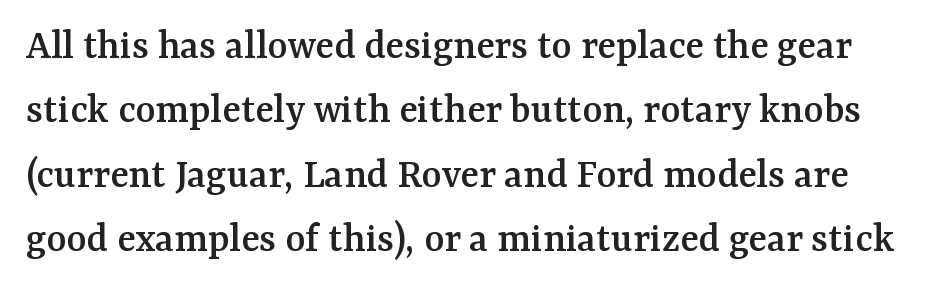
The image shows 43 px serif type, upright; set normal line spacing (1.5x), normal letter spacing, not underlined; medium stroke contrast and a medium x-height.
